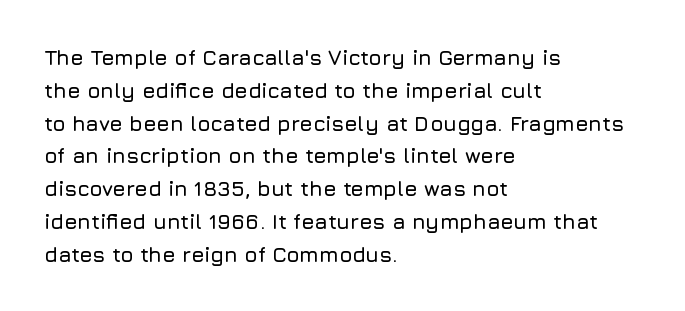
The image shows 21 px text type, upright; set left-aligned, normal line spacing (1.56x), normal letter spacing, not underlined.
